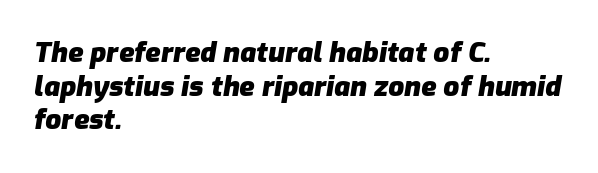
Compared with typical body copy, the letter spacing here is the same. Bare-footed words on every line. Caption: bold face, heavy strokes. The letters are slanted; this is an italic face. These lines are set flush left with a ragged right edge.
